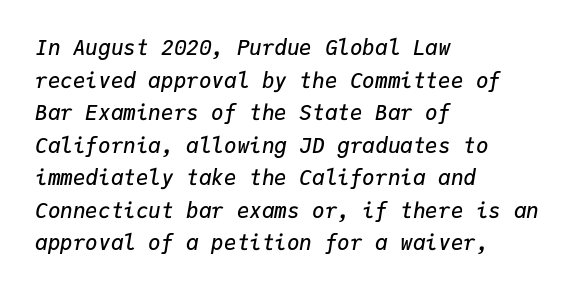
In terms of leading, this rendering sits right in the middle. Words float on clear page, feet unadorned. Strokes here are thickened, but only to semibold level. The rendering applies a slant to the glyphs. Spacing between characters is what you'd get straight out of the box.
